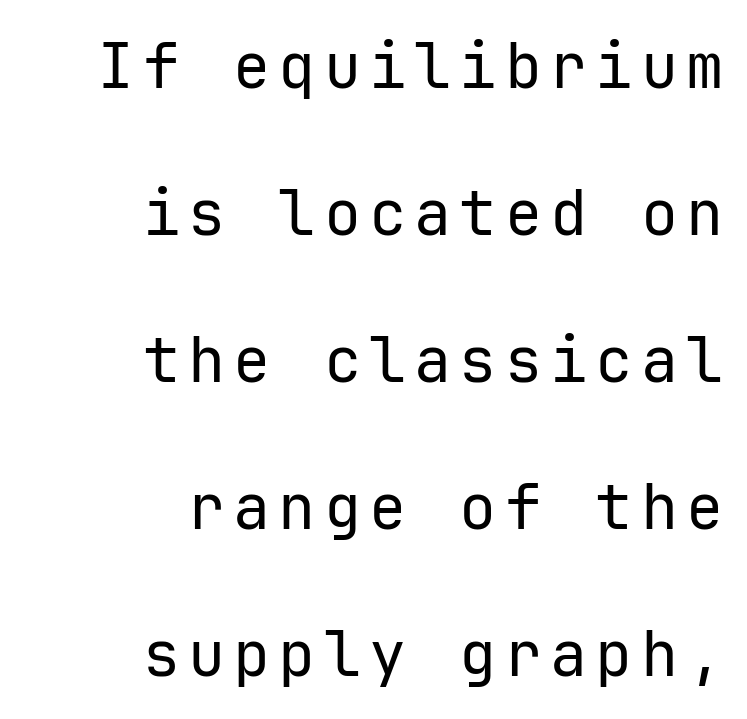
The image shows 62 px regular-weight sans-serif type, upright, monospaced; set right-aligned, loose line spacing (2.37x), not underlined; low stroke contrast and a medium x-height.
